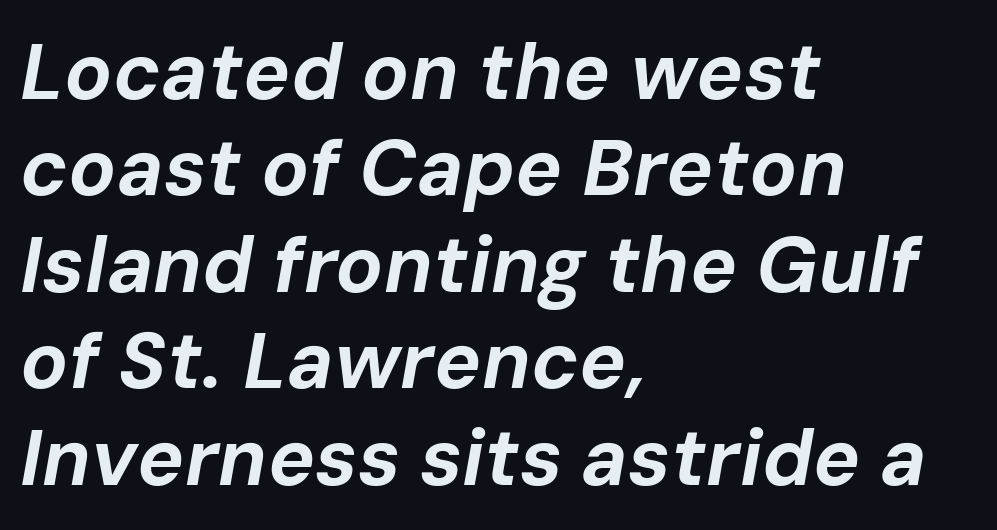
The image shows 79 px bold type, italic (leaning right); set left-aligned, line spacing 1.22x, normal letter spacing, not underlined; low stroke contrast and a medium x-height.
